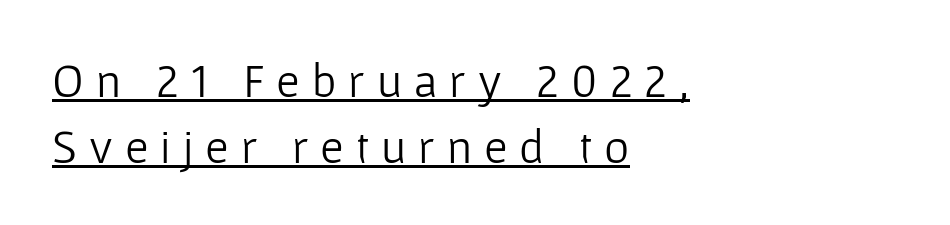
The image shows 48 px light sans-serif type, upright; set left-aligned, normal line spacing (1.37x), unusually wide letter spacing (+0.25 em), underlined; low stroke contrast and a medium x-height.
